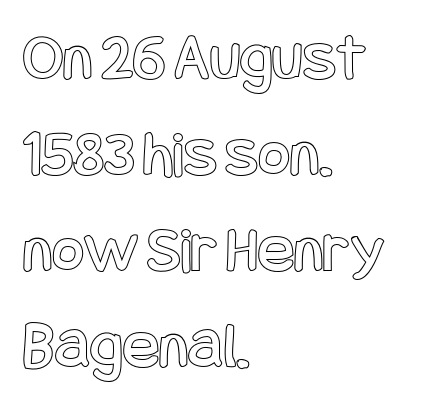
Q: Is the text italic (slanted)? A: No, it is upright.
Q: Is the text underlined? A: No.
Q: How is the paragraph aligned? A: Left-aligned.
Q: Is the spacing between letters normal or unusually wide? A: Normal.
Q: Is the spacing between lines tight, normal or loose? A: Normal.
Q: Width (condensed, normal, or wide)? A: Condensed.
Q: x-height? A: Large.
